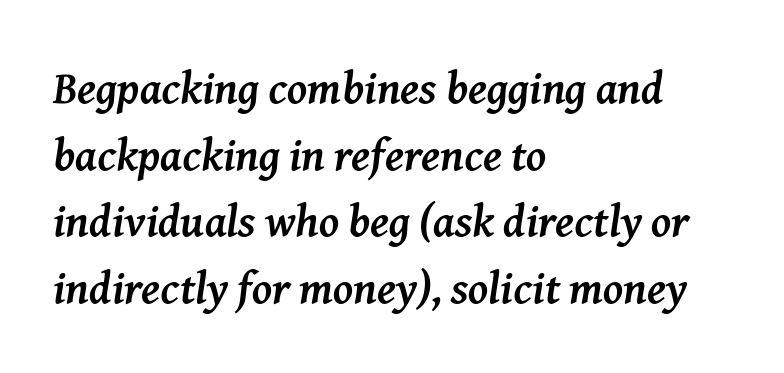
The image shows 45 px semibold serif type, italic (leaning right); set left-aligned, normal line spacing (1.48x), normal letter spacing, not underlined; medium stroke contrast and a medium x-height.
